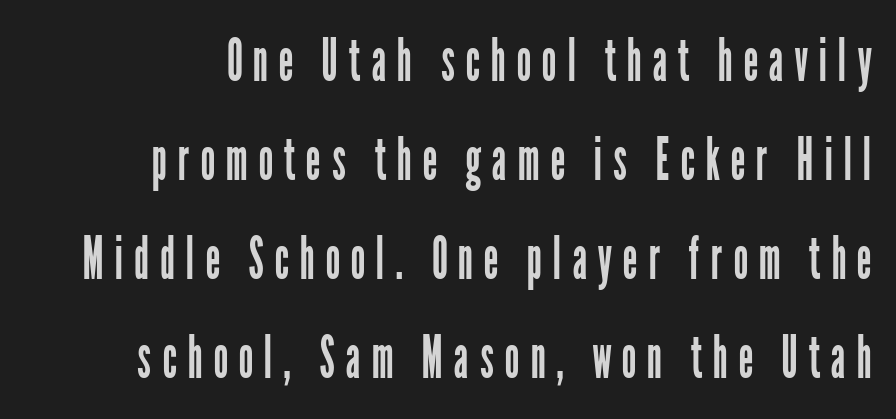
This sample has the flowing, uneven cadence of proportional lettering. Honestly, the row spacing looks completely unremarkable. One-word summary of the alignment: right. Beneath every word, the page is bare. Check where the strokes stop: nothing finishes them off — pure sans. This is not heavy type; no bold has been used.
